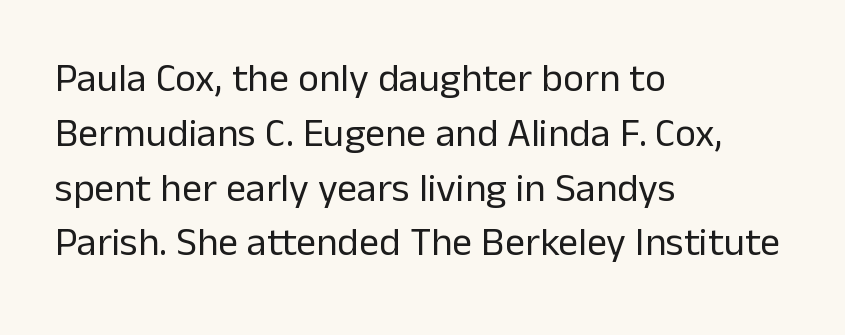
The rag falls on the right side of this text block. The font is comparable to plain body text, perhaps lighter. The zone under the glyphs is completely vacant. The letters advance in unequal steps, a hallmark of proportional type.
